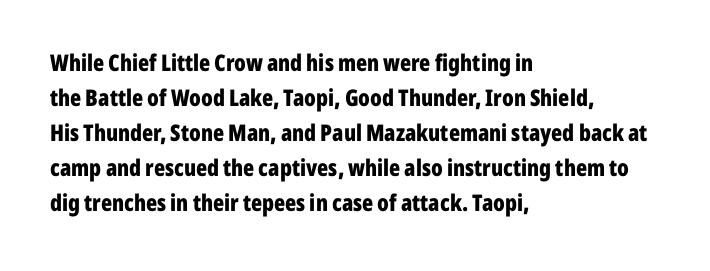
Q: Is the text bold? A: Yes.
Q: Is the text italic (slanted)? A: No, it is upright.
Q: Is the text underlined? A: No.
Q: How is the paragraph aligned? A: Left-aligned.
Q: Is the spacing between letters normal or unusually wide? A: Normal.
Q: Is the spacing between lines tight, normal or loose? A: Normal.
